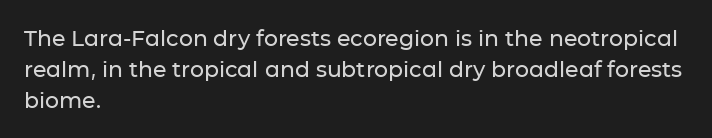
A classic flush-left, rag-right setting is used for this passage. Rendered with straight, roman letterforms. The rendering uses a moderate line-height, typical for paragraphs. In terms of letterspacing, this is plain default setting.
